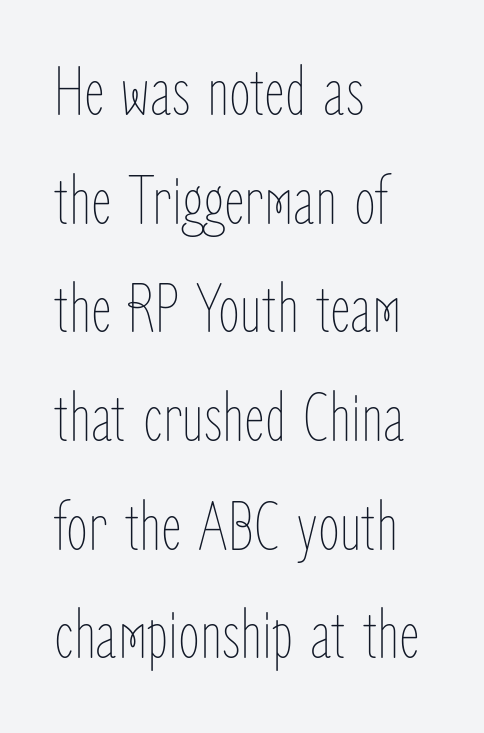
The image shows 71 px thin, condensed type, upright; set left-aligned, normal line spacing (1.53x), normal letter spacing, not underlined; low stroke contrast and a medium x-height.
